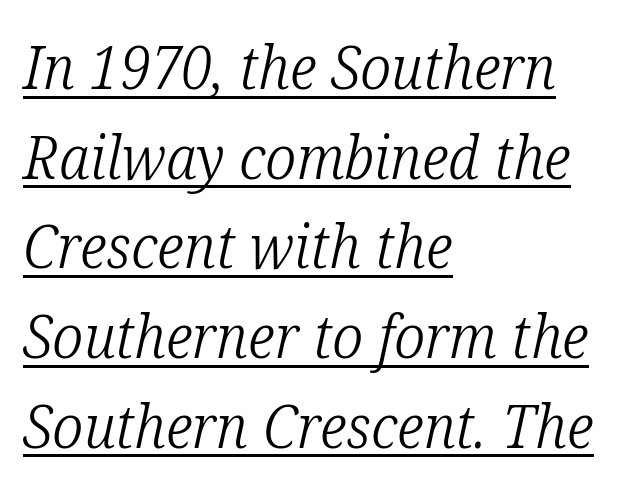
{"serif": "yes", "italic": "yes", "lean": "right", "slant_degrees": 12, "bold": "no", "weight": "light", "width": "condensed", "stroke_contrast": "low", "x_height": "medium", "monospaced": "no", "underline": "yes", "align": "left", "line_spacing": "normal", "line_spacing_ratio": 1.47, "letter_spacing": "normal", "letter_spacing_em": 0.0, "glyph_px": 61}
